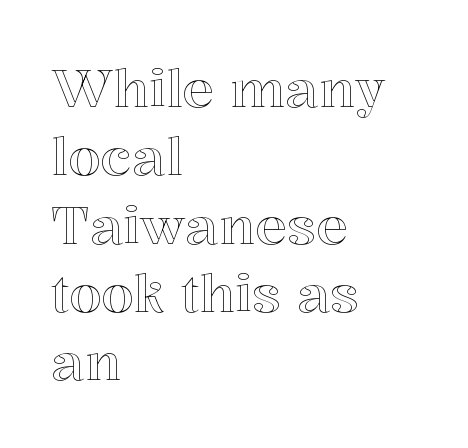
Upright lettering throughout. These lines are set flush left with a ragged right edge. Plain, unruled lines of type. Interline gaps are of average width in this sample.
